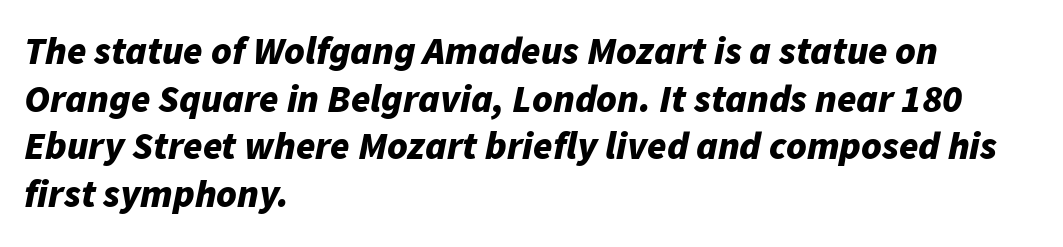
{"italic": "yes", "lean": "right", "slant_degrees": 11, "bold": "yes", "weight": "bold", "width": "normal", "stroke_contrast": "low", "x_height": "medium", "monospaced": "no", "underline": "no", "align": "left", "line_spacing_ratio": 1.22, "letter_spacing": "normal", "letter_spacing_em": 0.0, "glyph_px": 39}
